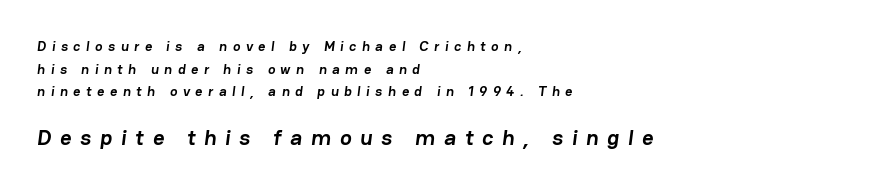
The image shows 22 px bold type; set left-aligned, normal line spacing (1.62x), unusually wide letter spacing (+0.4 em), not underlined; the second (bottom) block is 1.57x larger.
